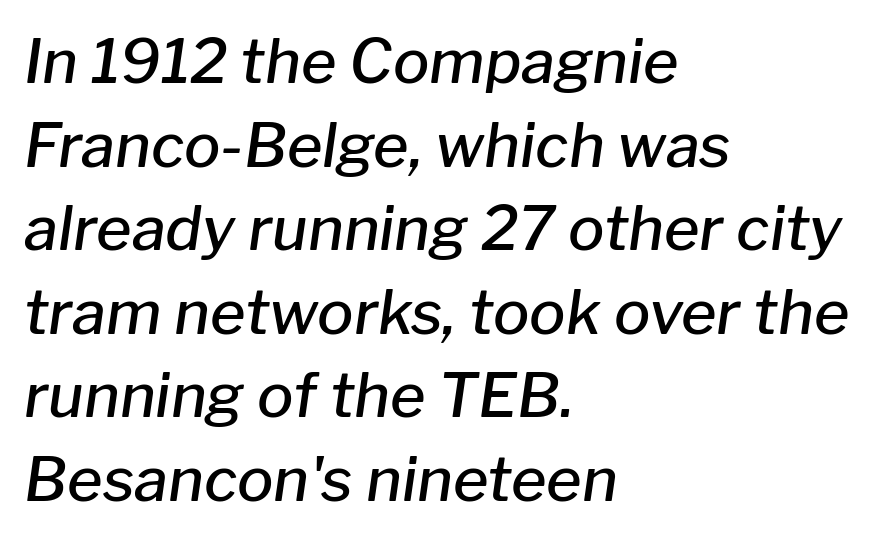
Q: Is the text bold? A: Semi-bold.
Q: Is the text italic (slanted)? A: Yes, it leans right by about 8 degrees.
Q: Is the text underlined? A: No.
Q: How is the paragraph aligned? A: Left-aligned.
Q: Is the spacing between letters normal or unusually wide? A: Normal.
Q: Is the spacing between lines tight, normal or loose? A: Normal.
Q: Width (condensed, normal, or wide)? A: Normal.
Q: Stroke contrast? A: Low.
Q: x-height? A: Medium.
Q: Monospaced? A: No.
